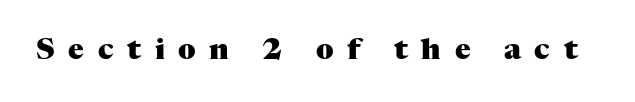
{"serif": "yes", "italic": "no", "bold": "yes", "weight": "heavy", "width": "normal", "stroke_contrast": "medium", "x_height": "medium", "monospaced": "no", "underline": "no", "letter_spacing": "wide", "letter_spacing_em": 0.47, "glyph_px": 29}
